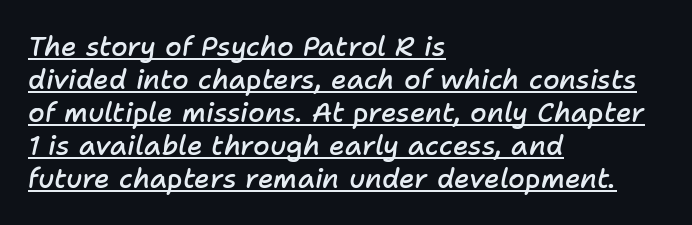
Q: Is the text bold? A: Semi-bold.
Q: Is the text italic (slanted)? A: Yes, it leans right by about 11 degrees.
Q: Is the text underlined? A: Yes.
Q: How is the paragraph aligned? A: Left-aligned.
Q: Is the spacing between letters normal or unusually wide? A: Normal.
